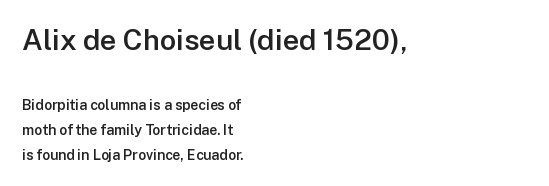
{"serif": "no", "italic": "no", "bold": "semi", "weight": "semibold", "width": "normal", "stroke_contrast": "low", "x_height": "medium", "monospaced": "no", "underline": "no", "align": "left", "line_spacing_ratio": 1.76, "letter_spacing": "normal", "letter_spacing_em": 0.0, "larger_block": "first", "size_ratio": 2.07, "glyph_px": 29}
